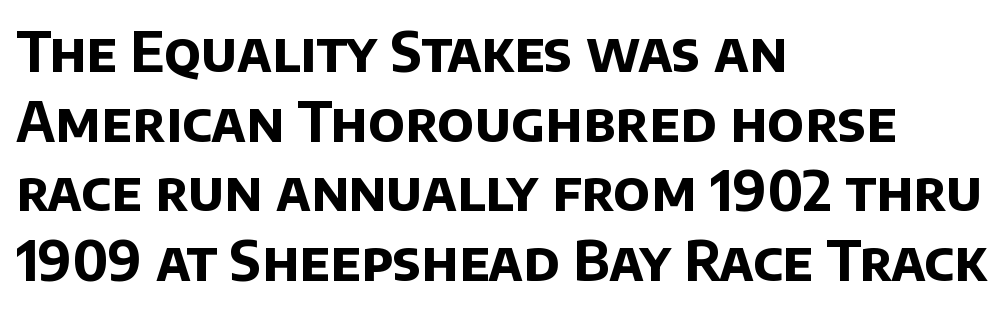
The image shows 54 px bold sans-serif type; set left-aligned, normal line spacing (1.29x), normal letter spacing, not underlined; low stroke contrast and a large x-height.
